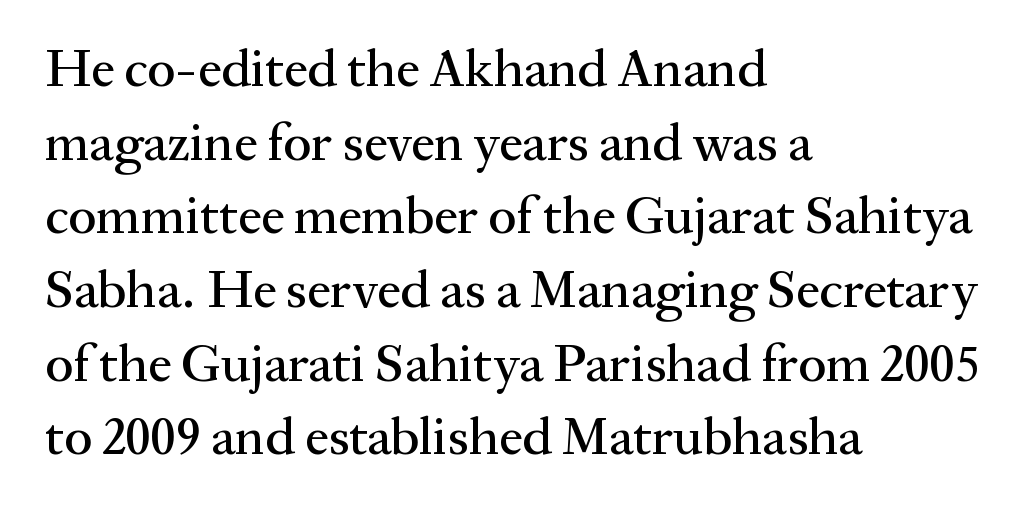
The image shows 53 px serif type, upright; set left-aligned, normal line spacing (1.39x), normal letter spacing, not underlined; medium stroke contrast and a medium x-height.
